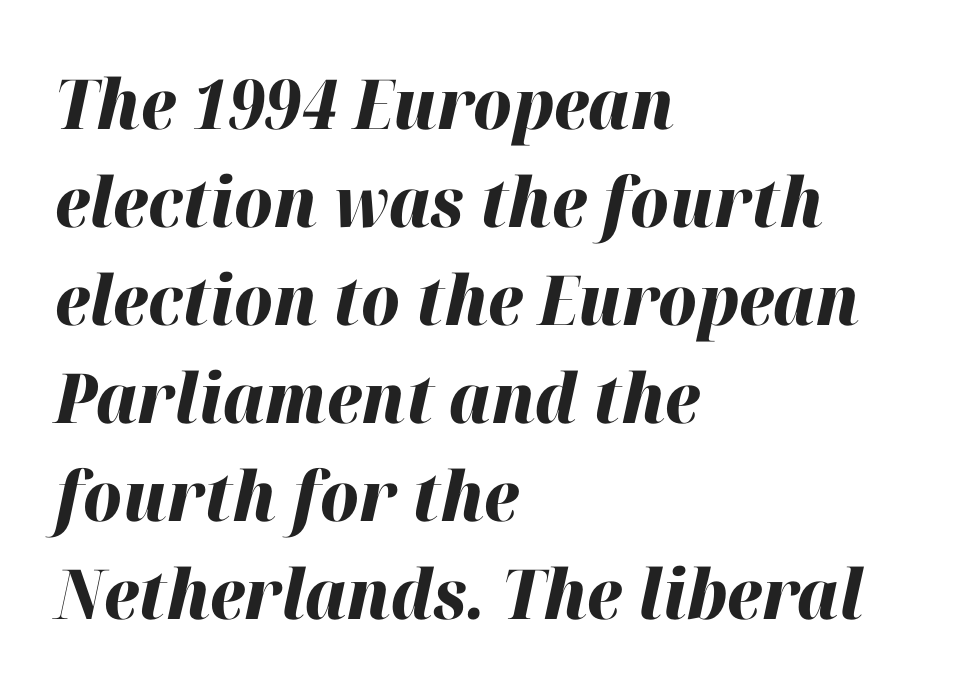
Q: Is the text bold? A: Yes.
Q: Is the text italic (slanted)? A: Yes, it leans right by about 12 degrees.
Q: Is the text underlined? A: No.
Q: How is the paragraph aligned? A: Left-aligned.
Q: Is the spacing between letters normal or unusually wide? A: Normal.
Q: Is the spacing between lines tight, normal or loose? A: Normal.
Q: Width (condensed, normal, or wide)? A: Normal.
Q: Stroke contrast? A: High.
Q: x-height? A: Medium.
Q: Monospaced? A: No.
